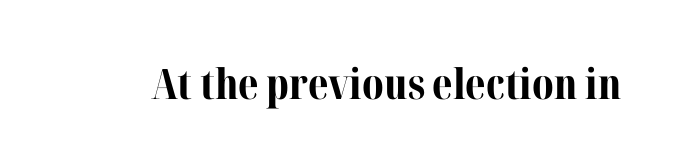
{"serif": "yes", "italic": "no", "bold": "yes", "weight": "bold", "width": "normal", "stroke_contrast": "medium", "x_height": "medium", "monospaced": "no", "underline": "no", "letter_spacing": "normal", "letter_spacing_em": 0.0, "glyph_px": 42}
